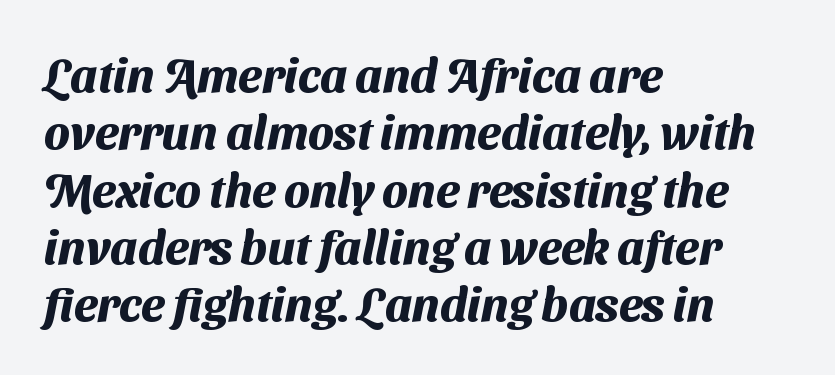
The image shows 47 px heavy sans-serif type; set left-aligned, line spacing 1.22x, normal letter spacing, not underlined; medium stroke contrast and a medium x-height.
